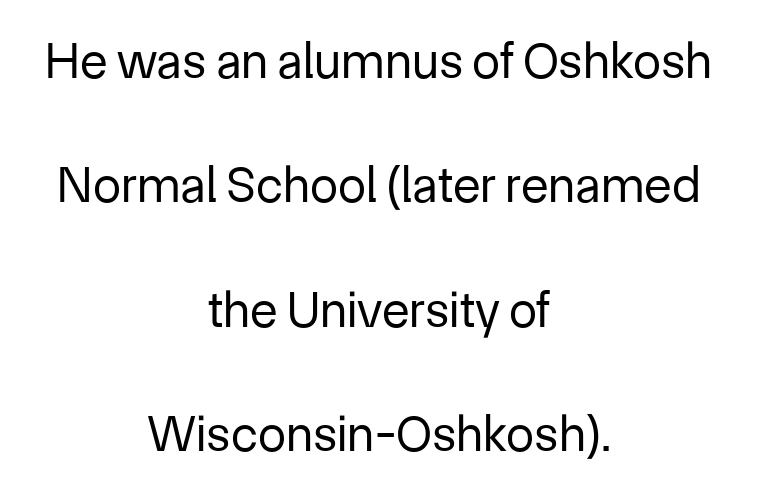
Q: Is the text bold? A: No.
Q: Is the text italic (slanted)? A: No, it is upright.
Q: Is the typeface a serif or a sans-serif typeface? A: Sans-serif.
Q: Is the text underlined? A: No.
Q: How is the paragraph aligned? A: Centered.
Q: Is the spacing between letters normal or unusually wide? A: Normal.
Q: Is the spacing between lines tight, normal or loose? A: Loose.
Q: Width (condensed, normal, or wide)? A: Normal.
Q: Stroke contrast? A: Low.
Q: x-height? A: Medium.
Q: Monospaced? A: No.
